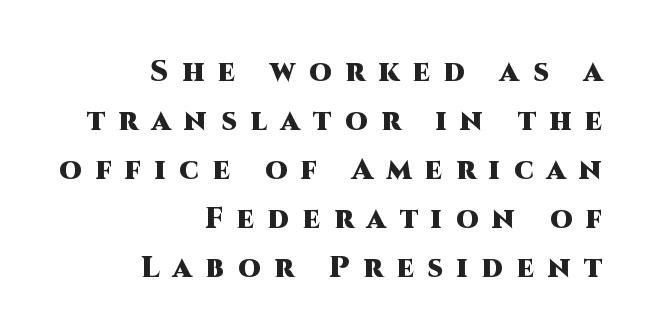
The image shows 29 px heavy sans-serif type, upright; set right-aligned, normal line spacing (1.69x), unusually wide letter spacing (+0.48 em), not underlined; high stroke contrast and a large x-height.
